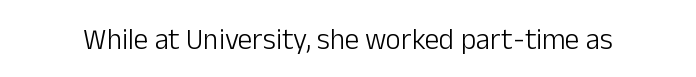
Type without underlining. Are there feet on the stems? There aren't — it's a sans. Spacing verdict: proportional, widths tailored to each character. The letterforms sit shoulder to shoulder at normal distance. The specimen reads as upright at a glance. The strokes carry an ordinary text weight at most.
